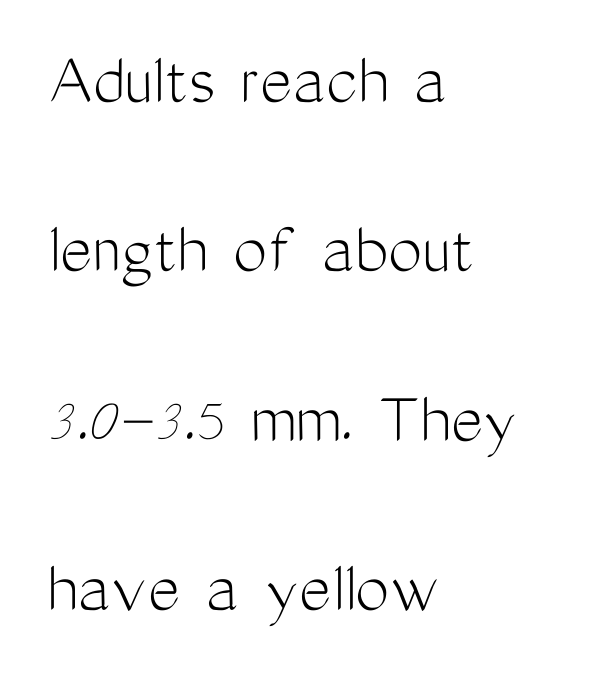
Q: Is the text bold? A: No.
Q: Is the text italic (slanted)? A: No, it is upright.
Q: Is the typeface a serif or a sans-serif typeface? A: Sans-serif.
Q: Is the text underlined? A: No.
Q: How is the paragraph aligned? A: Left-aligned.
Q: Is the spacing between letters normal or unusually wide? A: Normal.
Q: Is the spacing between lines tight, normal or loose? A: Loose.
Q: Width (condensed, normal, or wide)? A: Condensed.
Q: Stroke contrast? A: Medium.
Q: x-height? A: Medium.
Q: Monospaced? A: No.
